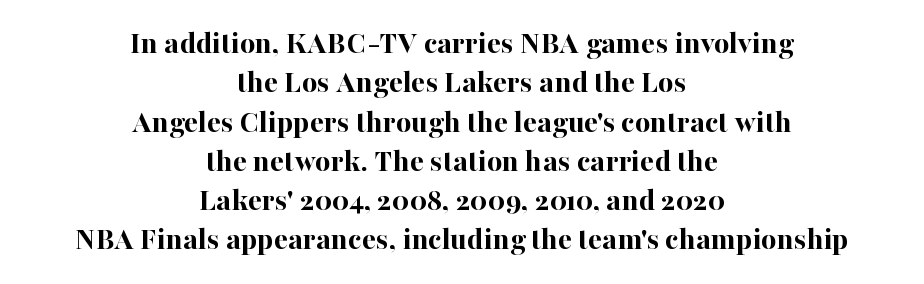
The image shows 33 px bold serif type, upright; set centered, line spacing 1.19x, normal letter spacing, not underlined; high stroke contrast and a medium x-height.
